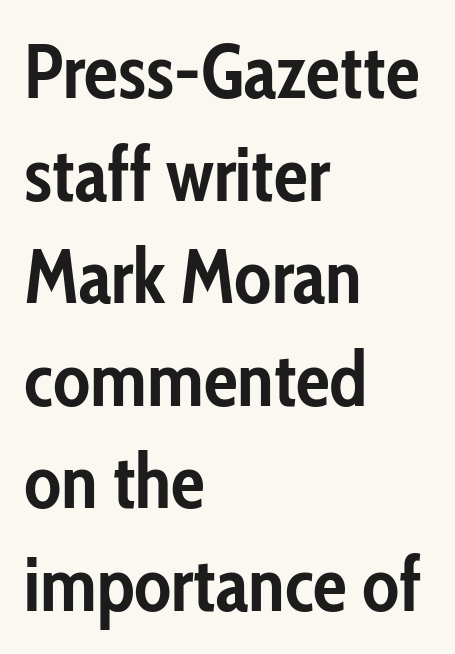
{"serif": "no", "italic": "no", "bold": "yes", "weight": "semibold", "width": "condensed", "stroke_contrast": "low", "x_height": "medium", "monospaced": "no", "underline": "no", "align": "left", "line_spacing": "normal", "line_spacing_ratio": 1.35, "letter_spacing": "normal", "letter_spacing_em": 0.0, "glyph_px": 76}
